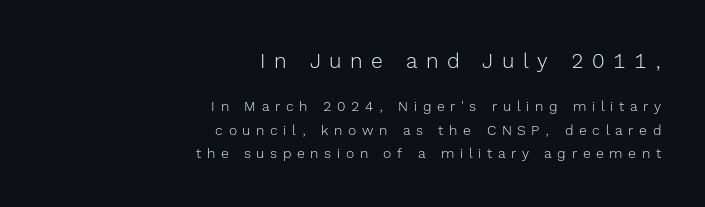
{"italic": "no", "bold": "no", "underline": "no", "align": "right", "line_spacing": "normal", "line_spacing_ratio": 1.65, "letter_spacing": "wide", "letter_spacing_em": 0.4, "larger_block": "first", "size_ratio": 1.5, "glyph_px": 21}
